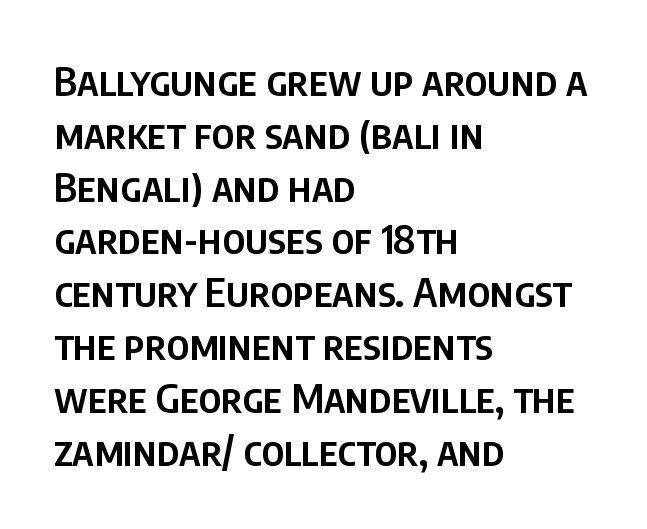
The image shows 40 px semibold, condensed sans-serif type, upright; set left-aligned, normal line spacing (1.32x), normal letter spacing, not underlined; low stroke contrast and a large x-height.
